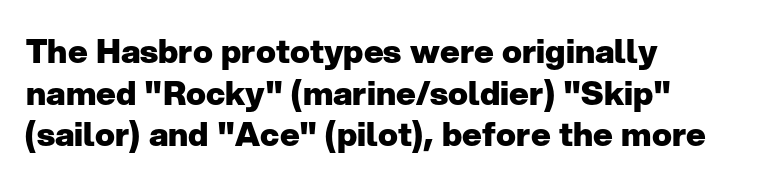
Q: Is the text bold? A: Yes.
Q: Is the text italic (slanted)? A: No, it is upright.
Q: Is the typeface a serif or a sans-serif typeface? A: Sans-serif.
Q: Is the text underlined? A: No.
Q: How is the paragraph aligned? A: Left-aligned.
Q: Is the spacing between letters normal or unusually wide? A: Normal.
Q: Is the spacing between lines tight, normal or loose? A: Normal.
Q: Width (condensed, normal, or wide)? A: Normal.
Q: Stroke contrast? A: Low.
Q: x-height? A: Medium.
Q: Monospaced? A: No.
